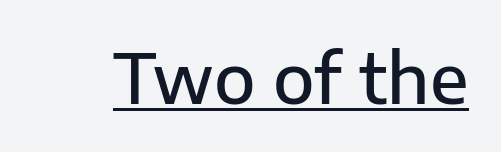
Q: Is the text bold? A: Semi-bold.
Q: Is the text italic (slanted)? A: No, it is upright.
Q: Is the typeface a serif or a sans-serif typeface? A: Sans-serif.
Q: Is the text underlined? A: Yes.
Q: Is the spacing between letters normal or unusually wide? A: Normal.
Q: Width (condensed, normal, or wide)? A: Normal.
Q: Stroke contrast? A: Low.
Q: x-height? A: Medium.
Q: Monospaced? A: No.
